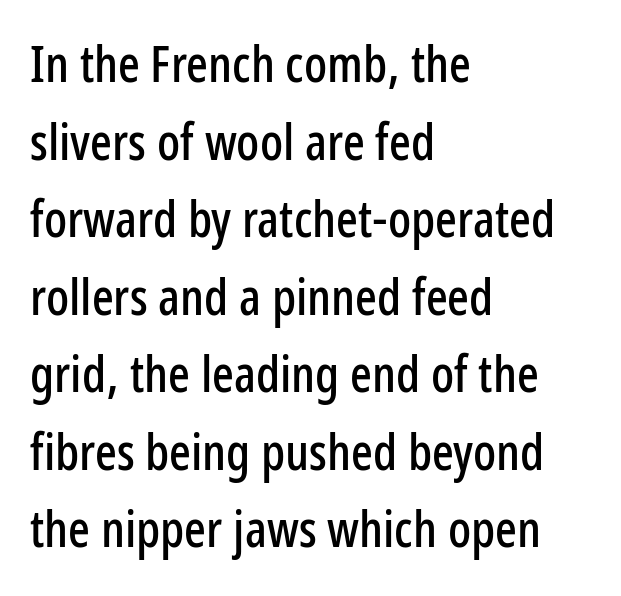
The image shows 51 px condensed sans-serif type, upright; set left-aligned, normal line spacing (1.52x), normal letter spacing, not underlined; low stroke contrast and a medium x-height.
